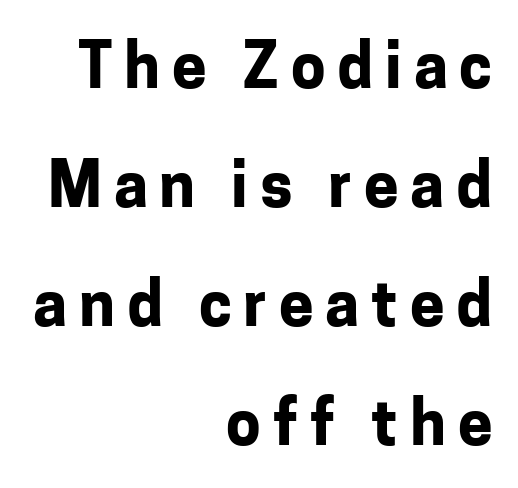
The image shows 62 px bold sans-serif type, upright; set right-aligned, loose line spacing (1.92x), not underlined; low stroke contrast and a medium x-height.
